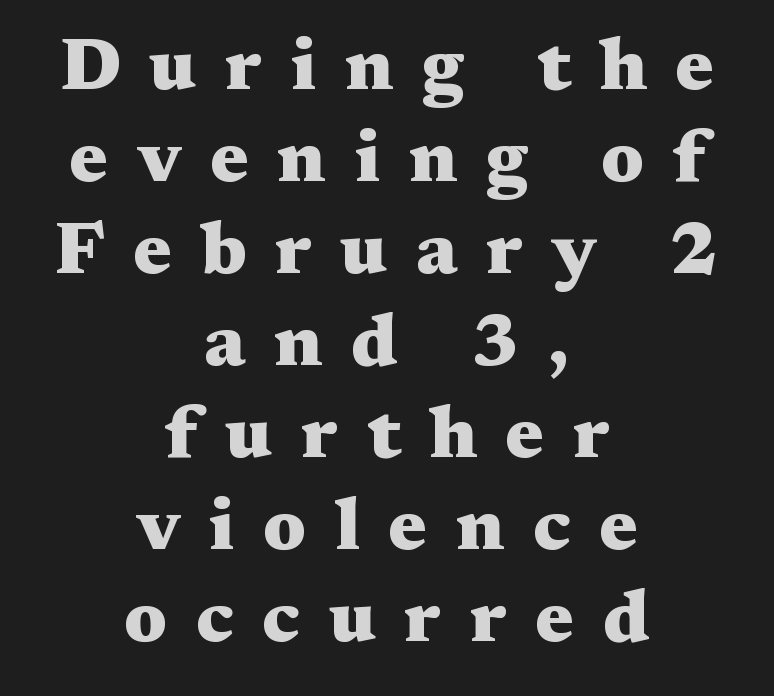
{"serif": "yes", "italic": "no", "bold": "yes", "weight": "heavy", "width": "wide", "stroke_contrast": "medium", "x_height": "medium", "monospaced": "no", "underline": "no", "align": "center", "line_spacing": "normal", "line_spacing_ratio": 1.26, "letter_spacing": "wide", "letter_spacing_em": 0.39, "glyph_px": 73}
